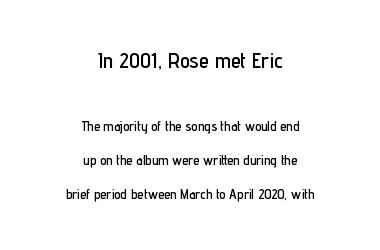
{"italic": "no", "underline": "no", "align": "center", "line_spacing": "loose", "line_spacing_ratio": 2.43, "letter_spacing": "normal", "letter_spacing_em": 0.0, "larger_block": "first", "size_ratio": 1.57, "glyph_px": 22}
